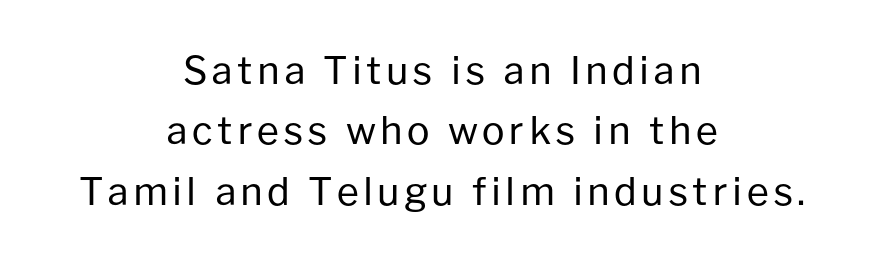
Q: Is the text bold? A: No.
Q: Is the text italic (slanted)? A: No, it is upright.
Q: Is the typeface a serif or a sans-serif typeface? A: Sans-serif.
Q: Is the text underlined? A: No.
Q: How is the paragraph aligned? A: Centered.
Q: Is the spacing between lines tight, normal or loose? A: Normal.
Q: Width (condensed, normal, or wide)? A: Normal.
Q: Stroke contrast? A: Low.
Q: x-height? A: Medium.
Q: Monospaced? A: No.
